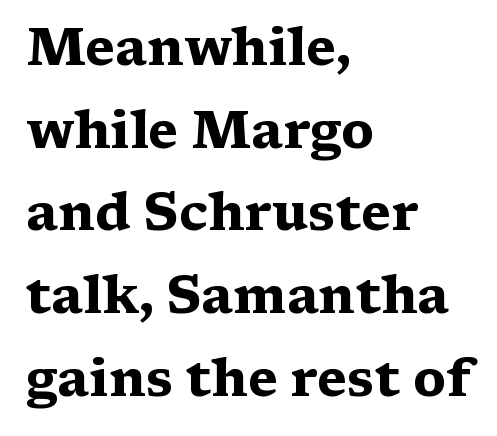
Anything drawn beneath the words? Only blank space. The typography opts for an upright posture over an oblique one. Summary of vertical rhythm: regular, with standard interline spacing. The text was rendered using a seriffed face with decorative stroke endings. Weight: bold. Think of a printed novel: that variable character pitch is what you see here.
